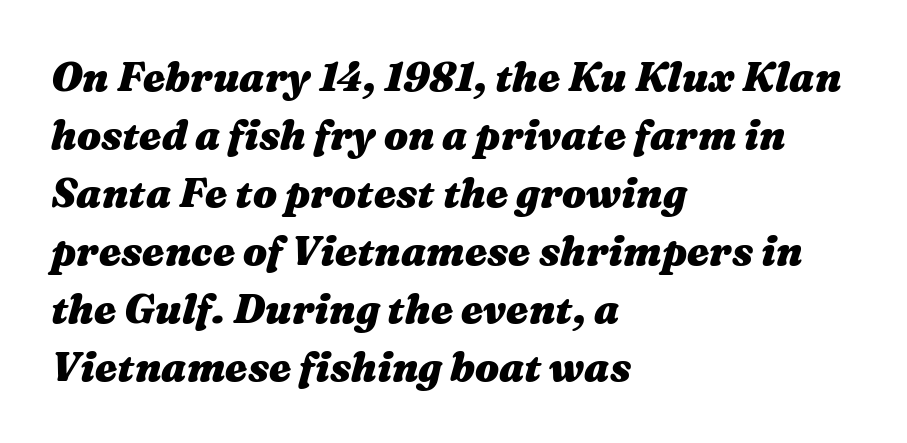
The image shows 40 px heavy, wide type, italic (leaning right); set left-aligned, normal line spacing (1.45x), normal letter spacing, not underlined; medium stroke contrast and a medium x-height.
